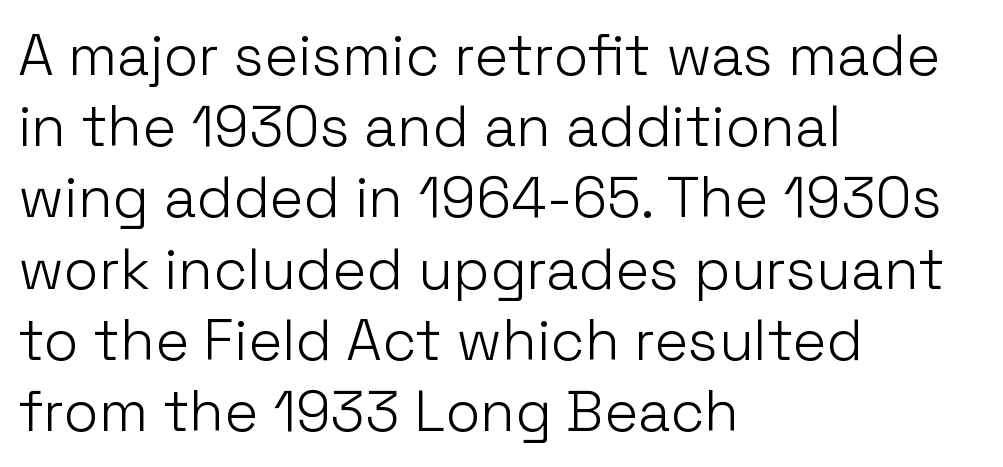
The image shows 57 px light sans-serif type, upright; set left-aligned, normal line spacing (1.25x), normal letter spacing, not underlined; low stroke contrast and a medium x-height.
